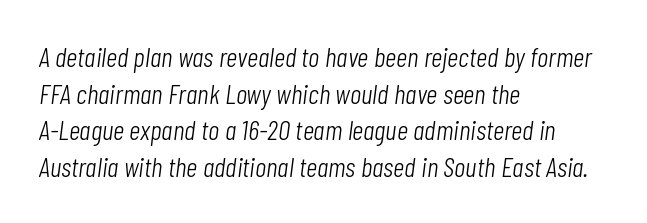
{"italic": "yes", "lean": "right", "slant_degrees": 7, "bold": "no", "weight": "light", "width": "condensed", "stroke_contrast": "low", "x_height": "medium", "monospaced": "no", "underline": "no", "align": "left", "line_spacing": "normal", "line_spacing_ratio": 1.31, "letter_spacing": "normal", "letter_spacing_em": 0.0, "glyph_px": 28}
